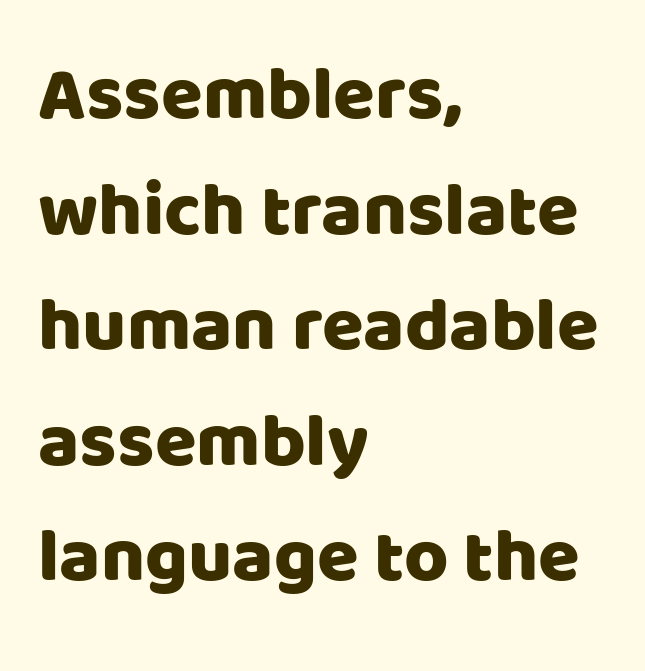
{"serif": "no", "italic": "no", "width": "normal", "stroke_contrast": "low", "x_height": "large", "monospaced": "no", "underline": "no", "align": "left", "line_spacing": "normal", "line_spacing_ratio": 1.52, "letter_spacing": "normal", "letter_spacing_em": 0.0, "glyph_px": 76}
